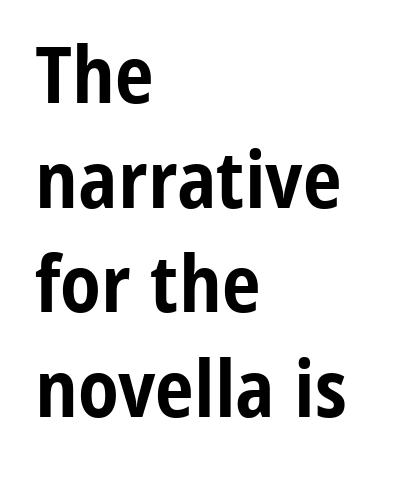
The image shows 78 px bold, condensed sans-serif type, upright; set left-aligned, normal line spacing (1.34x), normal letter spacing, not underlined; low stroke contrast and a medium x-height.
